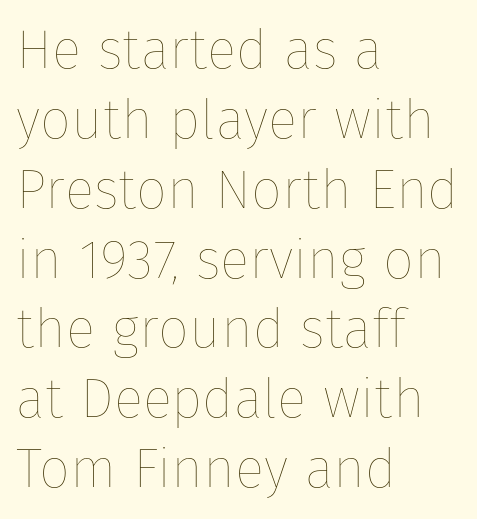
Q: Is the text bold? A: No.
Q: Is the text italic (slanted)? A: No, it is upright.
Q: Is the text underlined? A: No.
Q: How is the paragraph aligned? A: Left-aligned.
Q: Is the spacing between letters normal or unusually wide? A: Normal.
Q: Is the spacing between lines tight, normal or loose? A: Normal.
Q: Width (condensed, normal, or wide)? A: Normal.
Q: Stroke contrast? A: Low.
Q: x-height? A: Medium.
Q: Monospaced? A: No.
